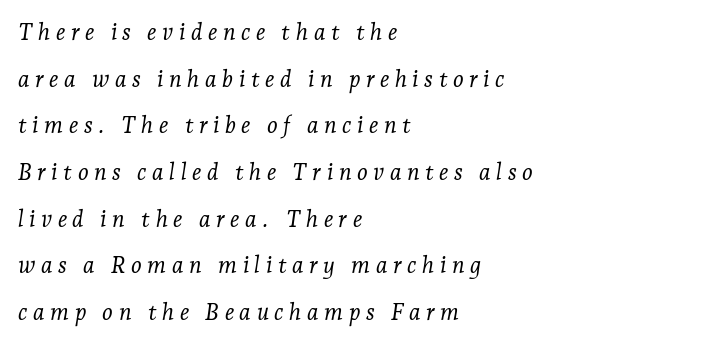
The area under the type is left untouched. There is plenty of visible air inserted between adjacent glyphs. The passage shown leans; its letterforms are oblique. The paragraph shown leans on its left margin.
